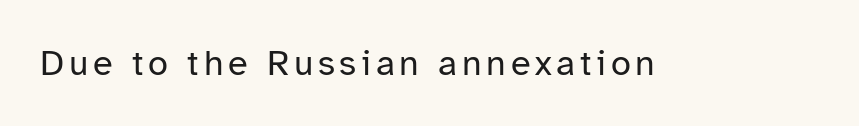
{"serif": "no", "italic": "no", "bold": "no", "weight": "regular", "width": "normal", "stroke_contrast": "low", "x_height": "medium", "monospaced": "no", "underline": "no", "glyph_px": 36}
